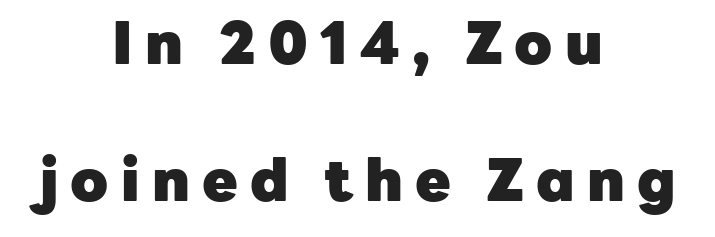
The image shows 58 px heavy sans-serif type, upright; set centered, loose line spacing (2.37x), unusually wide letter spacing (+0.21 em), not underlined; low stroke contrast and a medium x-height.
